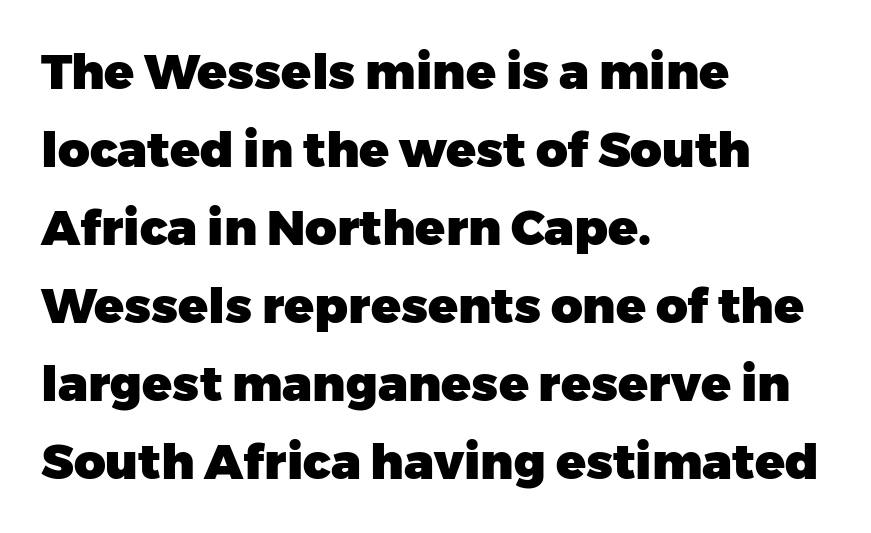
In terms of letterspacing, this is plain default setting. These lines were composed using upright roman letters. The designer went with a sans here, leaving each stem footless. Left-aligned paragraph, ragged on the right. Character widths vary here, with narrow letters taking less room than wide ones.
